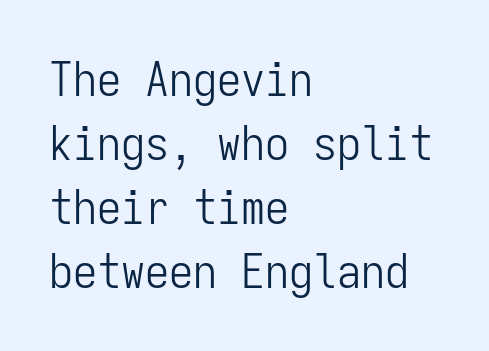
{"serif": "no", "italic": "no", "bold": "no", "weight": "light", "width": "condensed", "stroke_contrast": "low", "x_height": "medium", "monospaced": "yes", "underline": "no", "align": "left", "line_spacing": "normal", "line_spacing_ratio": 1.33, "letter_spacing": "normal", "letter_spacing_em": 0.0, "glyph_px": 48}
